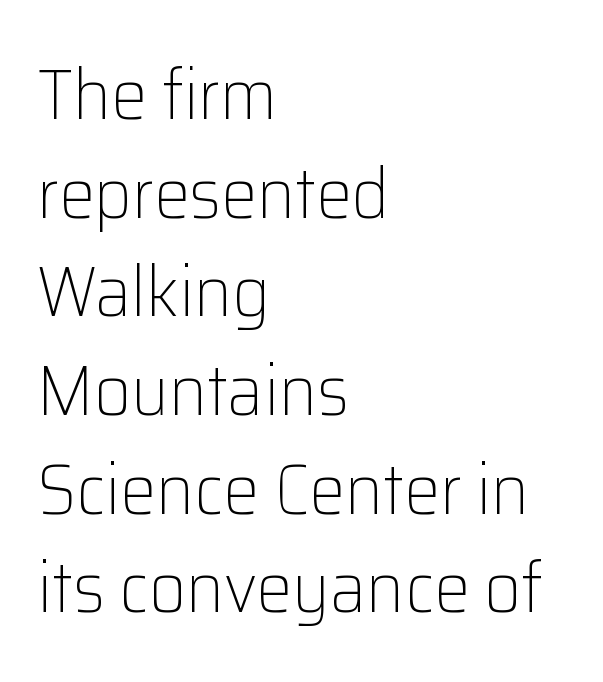
The image shows 72 px light sans-serif type, upright; set left-aligned, normal line spacing (1.37x), normal letter spacing, not underlined; low stroke contrast and a medium x-height.
